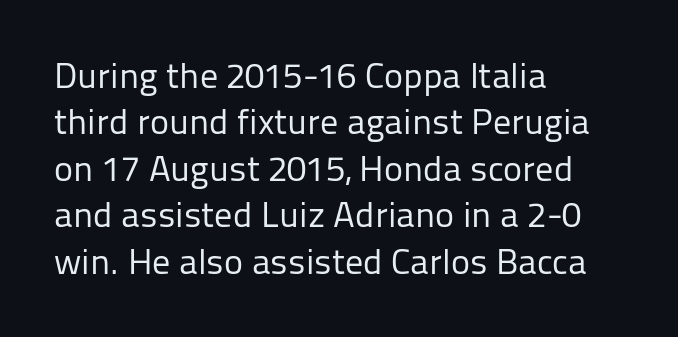
Q: Is the text bold? A: No.
Q: Is the text italic (slanted)? A: No, it is upright.
Q: Is the typeface a serif or a sans-serif typeface? A: Sans-serif.
Q: Is the text underlined? A: No.
Q: How is the paragraph aligned? A: Left-aligned.
Q: Is the spacing between letters normal or unusually wide? A: Normal.
Q: Is the spacing between lines tight, normal or loose? A: Normal.
Q: Width (condensed, normal, or wide)? A: Normal.
Q: Stroke contrast? A: Low.
Q: x-height? A: Medium.
Q: Monospaced? A: No.
